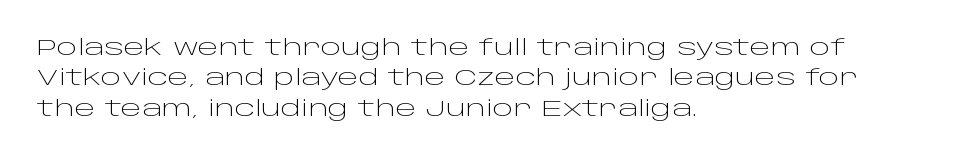
The image shows 22 px text type, upright; set left-aligned, normal line spacing (1.38x), normal letter spacing, not underlined.
